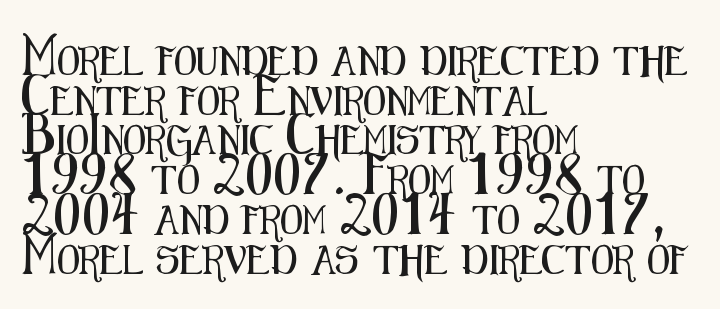
{"italic": "no", "width": "condensed", "stroke_contrast": "medium", "x_height": "medium", "monospaced": "no", "underline": "no", "align": "left", "line_spacing": "normal", "line_spacing_ratio": 1.37, "letter_spacing": "normal", "letter_spacing_em": 0.0, "glyph_px": 29}
